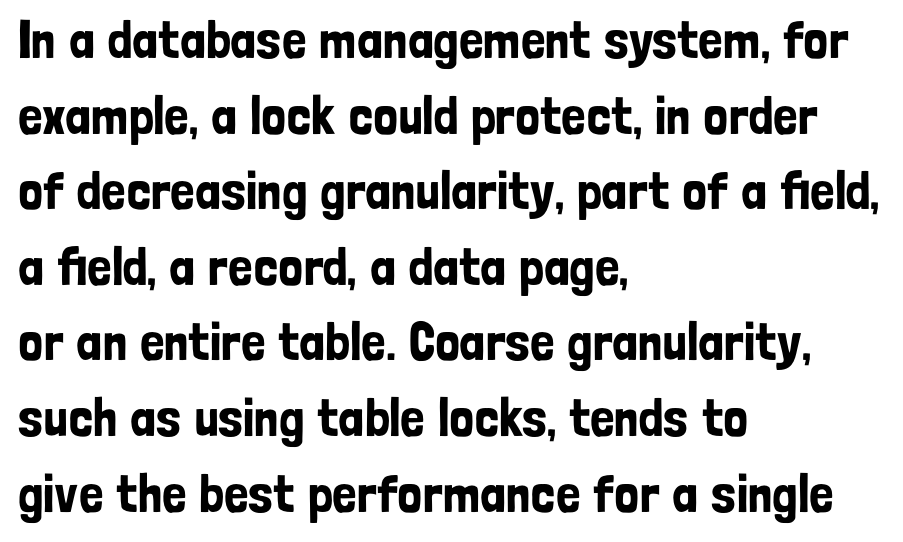
The image shows 54 px condensed sans-serif type, upright; set left-aligned, normal line spacing (1.4x), normal letter spacing, not underlined; low stroke contrast and a medium x-height.
